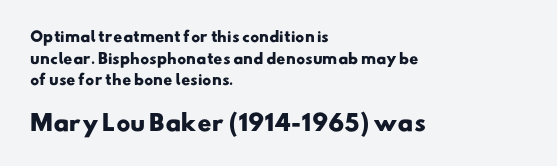
Does the copy run flush right? No — it runs flush left. Pretty heavy lettering here — definitely bold. Size contrast runs from small at the top to large at the bottom. Notice how descenders clear the ascenders below comfortably — that's standard leading. Inter-character spacing is left at the font's built-in metrics.
